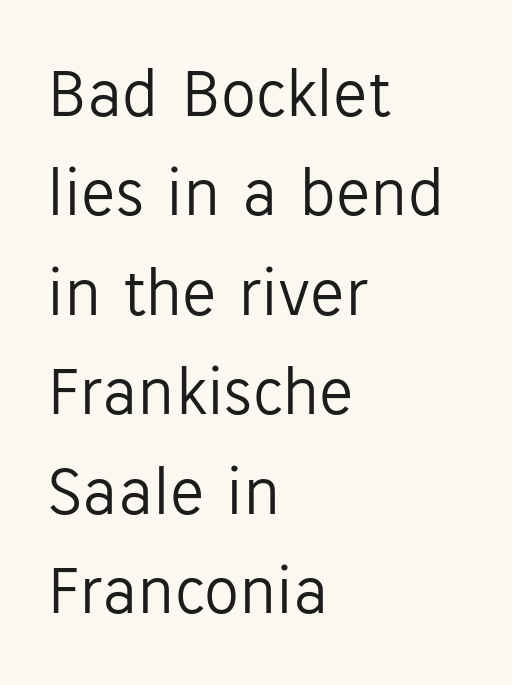
What's the leading like? Ordinary, nothing unusual. Inter-character spacing is left at the font's built-in metrics. Caption: face not bold, strokes unweighted. This rendering uses left alignment, leaving the right contour irregular.
